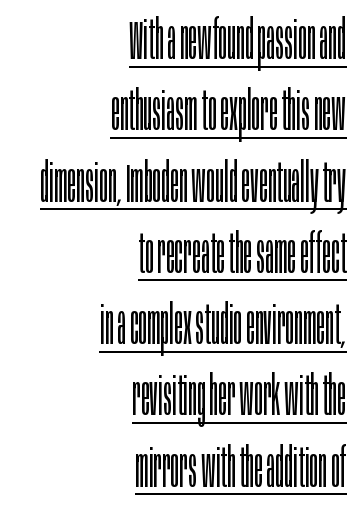
{"serif": "no", "italic": "no", "bold": "no", "weight": "light", "width": "condensed", "stroke_contrast": "low", "x_height": "large", "monospaced": "no", "underline": "yes", "align": "right", "line_spacing": "normal", "line_spacing_ratio": 1.32, "letter_spacing": "normal", "letter_spacing_em": 0.0, "glyph_px": 54}
